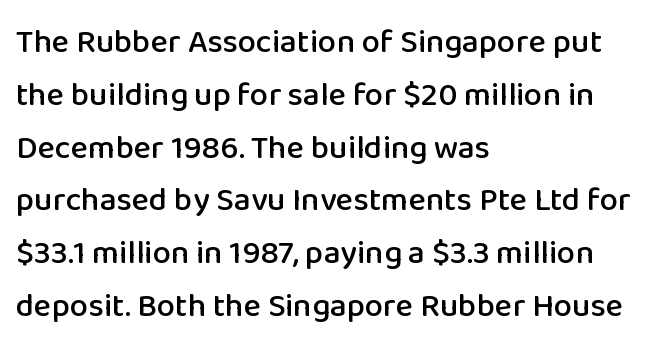
This is roman type, the default non-slanted kind. The letterforms sit shoulder to shoulder at normal distance. In terms of letterform style, serifs are entirely absent. Notice how descenders clear the ascenders below comfortably — that's standard leading. Looks like regular typesetting: each glyph gets only the width it needs.
